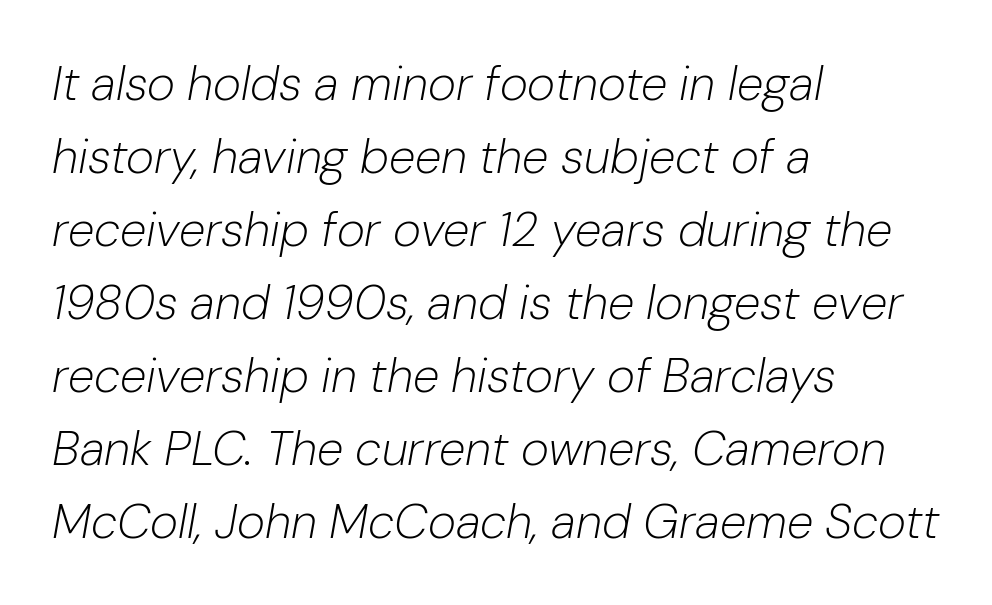
{"italic": "yes", "lean": "right", "slant_degrees": 10, "bold": "no", "weight": "light", "width": "normal", "stroke_contrast": "low", "x_height": "medium", "monospaced": "no", "underline": "no", "align": "left", "line_spacing": "normal", "line_spacing_ratio": 1.52, "letter_spacing": "normal", "letter_spacing_em": 0.0, "glyph_px": 48}
